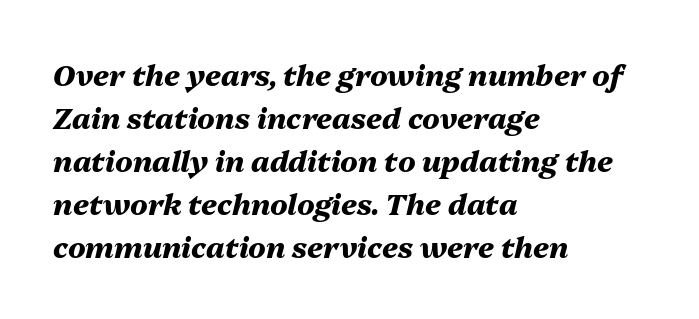
The image shows 29 px heavy type, italic (leaning right); set left-aligned, normal line spacing (1.48x), normal letter spacing, not underlined; medium stroke contrast and a medium x-height.
